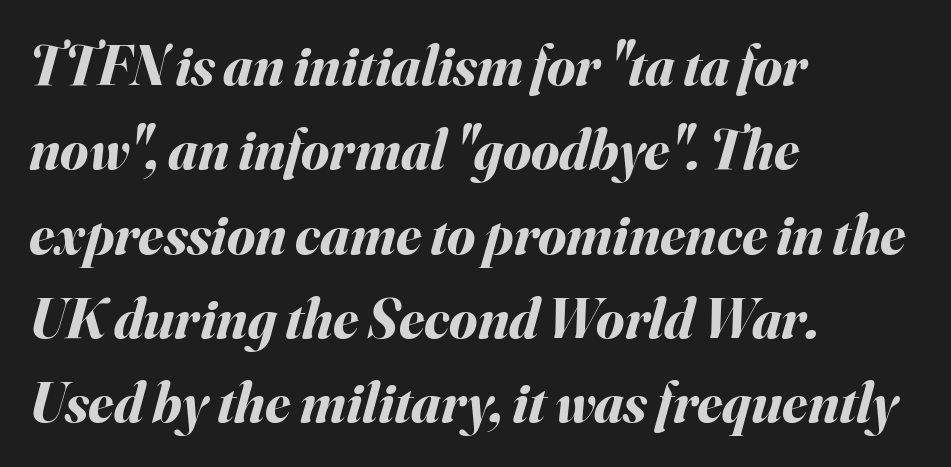
Q: Is the text bold? A: Yes.
Q: Is the text italic (slanted)? A: Yes, it leans right by about 16 degrees.
Q: Is the text underlined? A: No.
Q: How is the paragraph aligned? A: Left-aligned.
Q: Is the spacing between letters normal or unusually wide? A: Normal.
Q: Is the spacing between lines tight, normal or loose? A: Normal.
Q: Width (condensed, normal, or wide)? A: Normal.
Q: Stroke contrast? A: Medium.
Q: x-height? A: Small.
Q: Monospaced? A: No.
